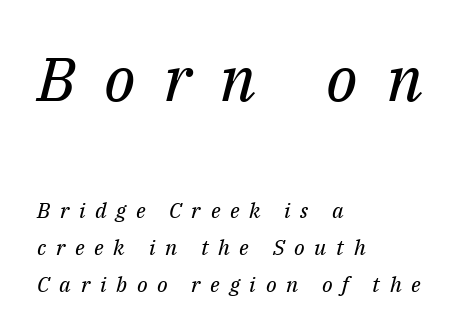
{"serif": "yes", "italic": "yes", "lean": "right", "slant_degrees": 14, "bold": "no", "weight": "regular", "width": "normal", "stroke_contrast": "medium", "x_height": "medium", "monospaced": "no", "underline": "no", "align": "left", "line_spacing_ratio": 1.76, "letter_spacing": "wide", "letter_spacing_em": 0.46, "larger_block": "first", "size_ratio": 2.95, "glyph_px": 62}
